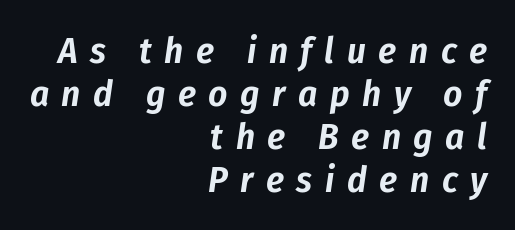
The image shows 37 px condensed type, italic (leaning right); set right-aligned, line spacing 1.16x, unusually wide letter spacing (+0.34 em), not underlined; low stroke contrast and a medium x-height.
